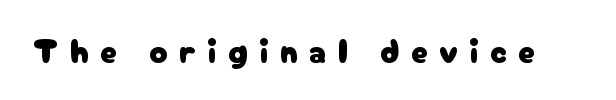
{"serif": "no", "italic": "no", "width": "normal", "stroke_contrast": "low", "x_height": "medium", "monospaced": "no", "underline": "no", "letter_spacing": "wide", "letter_spacing_em": 0.35, "glyph_px": 33}
